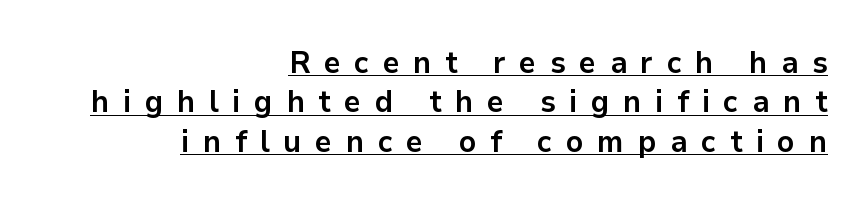
The image shows 31 px bold sans-serif type, upright; set right-aligned, normal line spacing (1.27x), unusually wide letter spacing (+0.44 em), underlined; low stroke contrast and a medium x-height.
